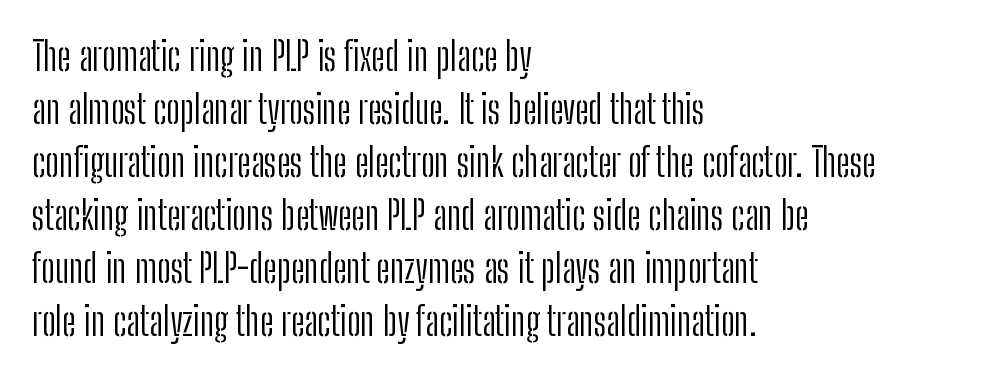
A student would call this left alignment; a typographer would say flush left, rag right. This sample has the flowing, uneven cadence of proportional lettering. A bare baseline throughout the passage. Italic: no, the glyphs are upright roman. Spacing between characters is what you'd get straight out of the box. A typesetter would call this leading conventional body-copy spacing.
